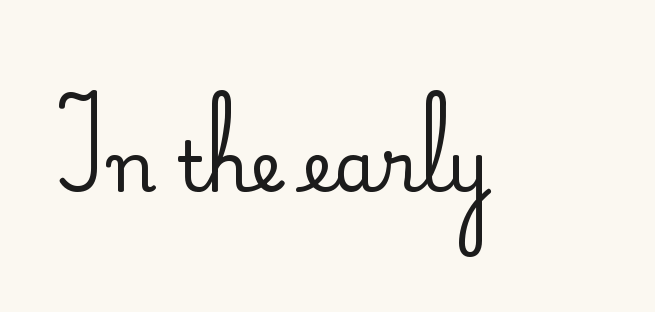
{"serif": "yes", "italic": "no", "width": "normal", "stroke_contrast": "medium", "x_height": "small", "monospaced": "no", "underline": "no", "letter_spacing": "normal", "letter_spacing_em": 0.0, "glyph_px": 69}
